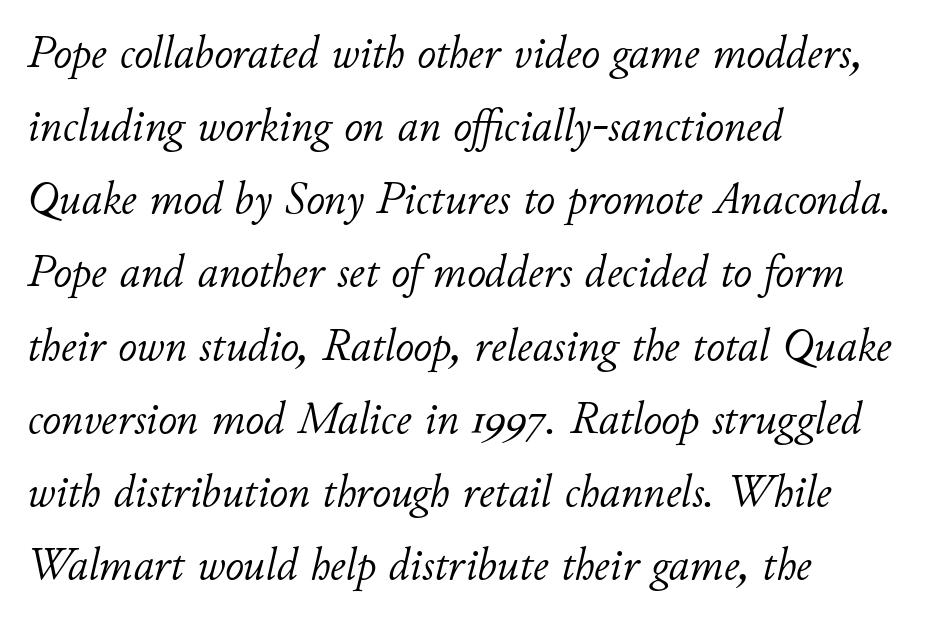
Q: Is the text bold? A: No.
Q: Is the text italic (slanted)? A: Yes, it leans right by about 11 degrees.
Q: Is the text underlined? A: No.
Q: How is the paragraph aligned? A: Left-aligned.
Q: Is the spacing between letters normal or unusually wide? A: Normal.
Q: Is the spacing between lines tight, normal or loose? A: Normal.
Q: Width (condensed, normal, or wide)? A: Normal.
Q: Stroke contrast? A: Low.
Q: x-height? A: Small.
Q: Monospaced? A: No.
